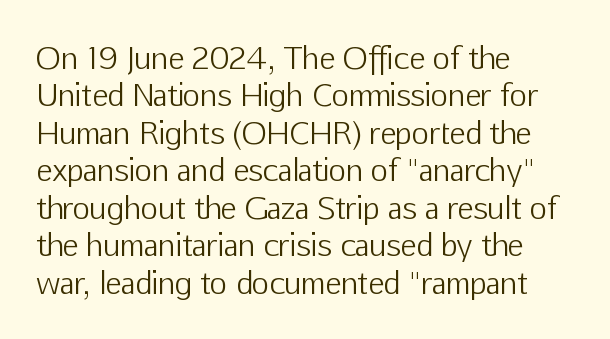
{"serif": "no", "italic": "no", "bold": "no", "weight": "light", "width": "normal", "stroke_contrast": "low", "x_height": "medium", "monospaced": "no", "underline": "no", "align": "left", "line_spacing": "normal", "line_spacing_ratio": 1.25, "letter_spacing": "normal", "letter_spacing_em": 0.0, "glyph_px": 30}
